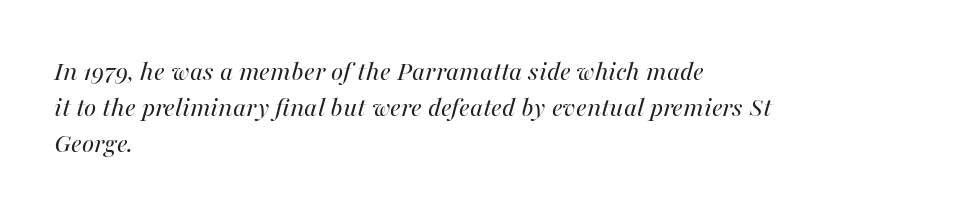
The image shows 29 px regular-weight type, italic (leaning right); set left-aligned, normal line spacing (1.25x), normal letter spacing, not underlined; medium stroke contrast and a medium x-height.
